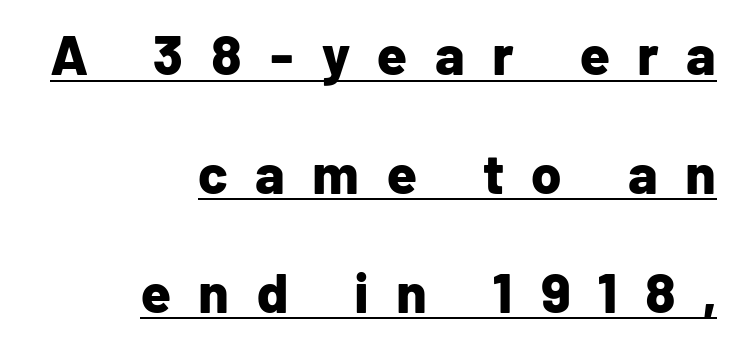
{"serif": "no", "italic": "no", "bold": "yes", "weight": "bold", "width": "normal", "stroke_contrast": "low", "x_height": "medium", "monospaced": "no", "underline": "yes", "align": "right", "line_spacing": "loose", "line_spacing_ratio": 2.16, "letter_spacing": "wide", "letter_spacing_em": 0.5, "glyph_px": 55}
